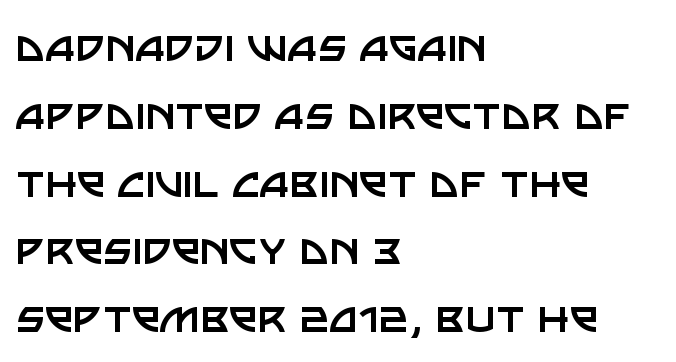
Q: Is the text bold? A: No.
Q: Is the text italic (slanted)? A: No, it is upright.
Q: Is the typeface a serif or a sans-serif typeface? A: Sans-serif.
Q: Is the text underlined? A: No.
Q: How is the paragraph aligned? A: Left-aligned.
Q: Is the spacing between letters normal or unusually wide? A: Normal.
Q: Is the spacing between lines tight, normal or loose? A: Normal.
Q: Width (condensed, normal, or wide)? A: Normal.
Q: Stroke contrast? A: Low.
Q: x-height? A: Large.
Q: Monospaced? A: No.
